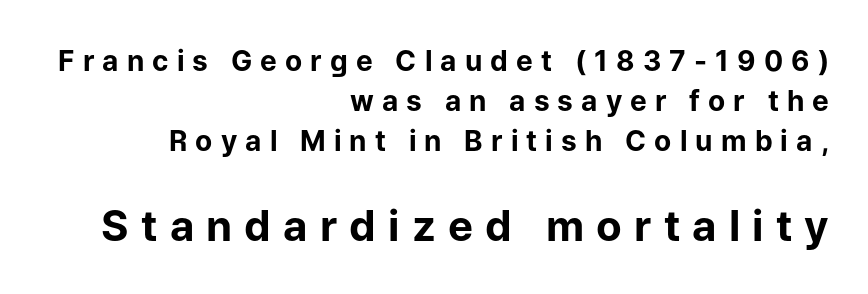
Each line ends at the same right margin while the left side varies. Is this a fixed-width face? No — the glyphs have proportional, varying widths. The lower block of text is set noticeably larger than the block above it. The passage shown has open, widely tracked lettering throughout. The face used here has the dense, thick strokes of a bold. In terms of letterform style, serifs are entirely absent.
